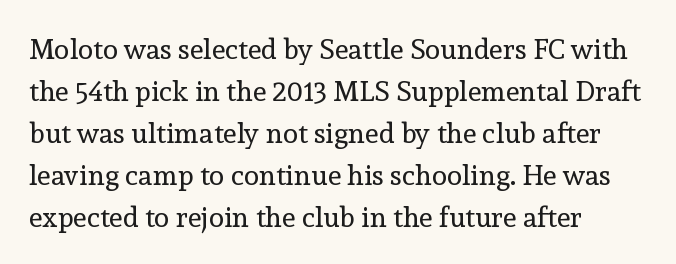
Each line starts at the same left margin while the right side varies. Characters remain perfectly vertical along every line. The passage shown is not bold in any degree. These lines are composed in type with serifs. Standard letterfit; no display-style spreading of the glyphs.
